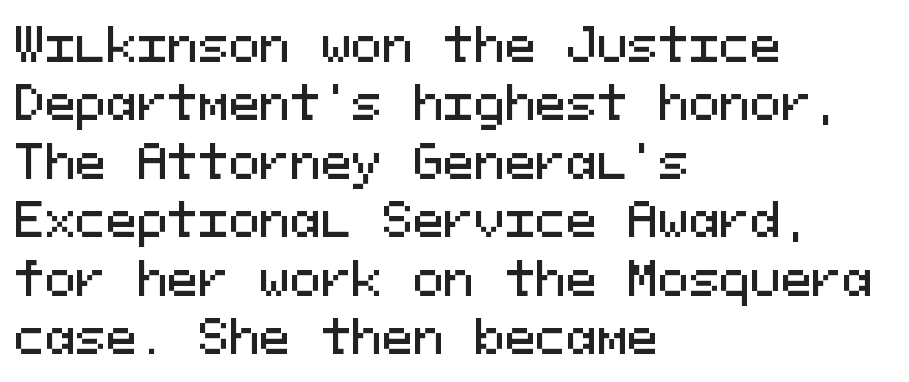
The image shows 46 px sans-serif type, upright, monospaced; set left-aligned, normal line spacing (1.27x), normal letter spacing, not underlined; medium stroke contrast and a medium x-height.
